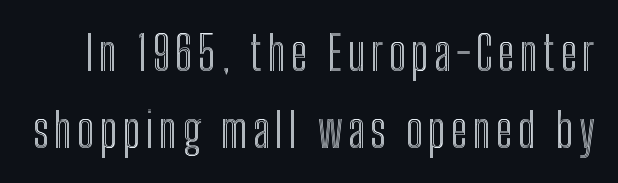
Does the lettering tilt? It doesn't — this is upright. Reading down the column, the eye jumps a familiar distance to each next line. Is this a fixed-width face? No — the glyphs have proportional, varying widths. Each row of text sits above clean, open space.
